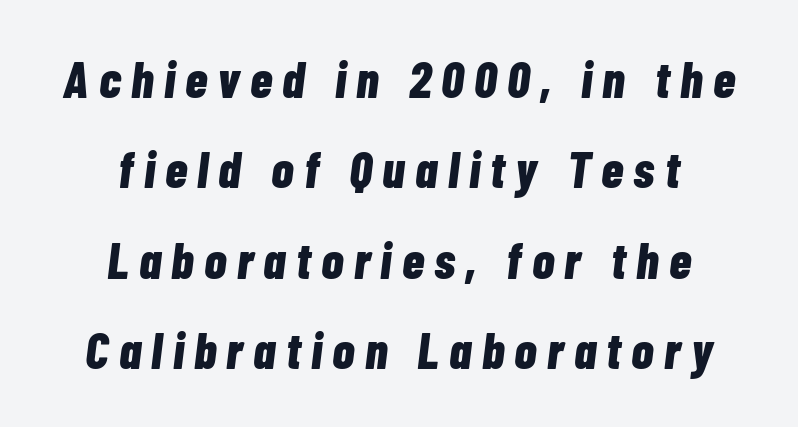
Q: Is the text bold? A: Yes.
Q: Is the text italic (slanted)? A: Yes, it leans right by about 7 degrees.
Q: Is the text underlined? A: No.
Q: How is the paragraph aligned? A: Centered.
Q: Is the spacing between letters normal or unusually wide? A: Unusually wide.
Q: Width (condensed, normal, or wide)? A: Condensed.
Q: Stroke contrast? A: Low.
Q: x-height? A: Medium.
Q: Monospaced? A: No.
